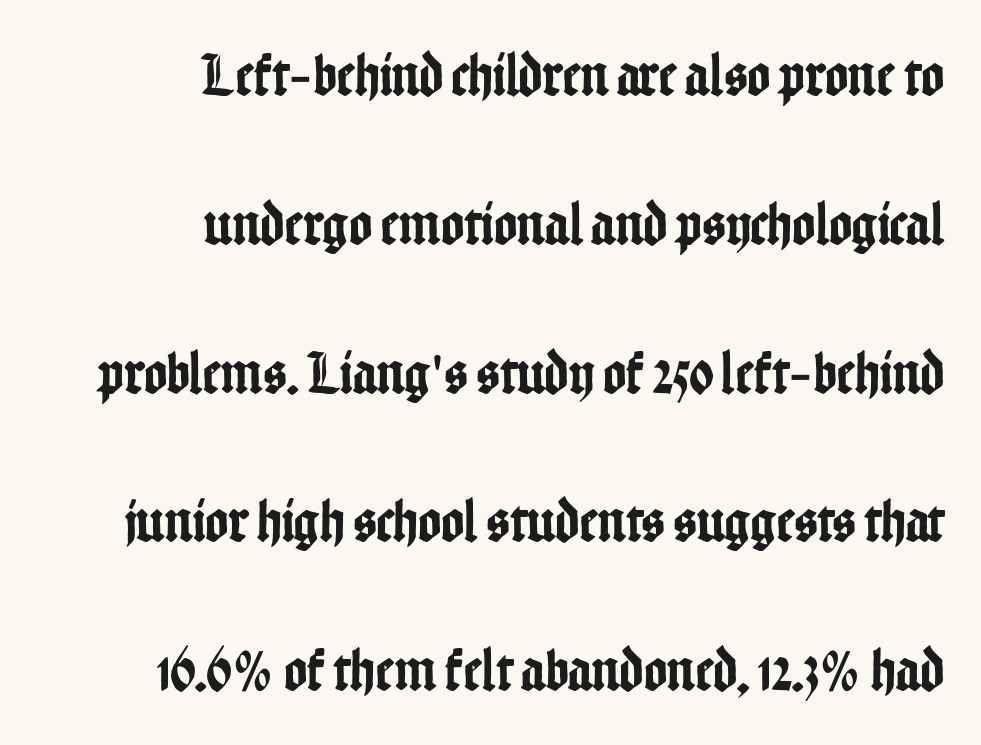
The typesetter chose a ragged-left arrangement here. In terms of posture, this sample is upright. In terms of letterspacing, this is plain default setting. A great deal of white space separates one row of letters from the next.
